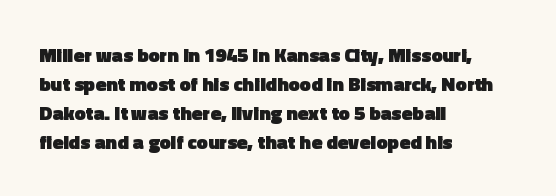
Q: Is the text bold? A: Yes.
Q: Is the text italic (slanted)? A: No, it is upright.
Q: Is the text underlined? A: No.
Q: How is the paragraph aligned? A: Left-aligned.
Q: Is the spacing between letters normal or unusually wide? A: Normal.
Q: Is the spacing between lines tight, normal or loose? A: Normal.
